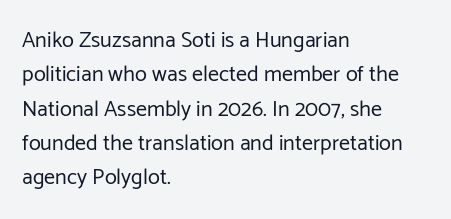
The specimen reads as upright at a glance. Is the stroke heavy? The answer is a plain regular-or-lighter. Clear beneath every line of the passage. Notice how descenders clear the ascenders below comfortably — that's standard leading.
